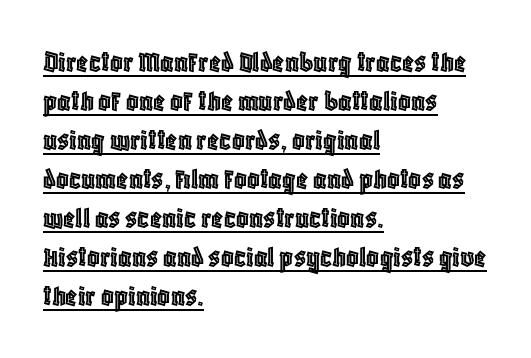
The lines sit at an ordinary, default distance from one another. Decoration check: the copy is underlined. The lines are quadded left. Caption: standard tracking, unaltered. Note the varied advance widths — an 'i' is clearly narrower than an 'm'.
